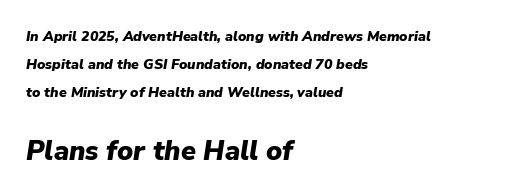
{"italic": "yes", "lean": "right", "slant_degrees": 9, "bold": "yes", "underline": "no", "align": "left", "line_spacing": "loose", "line_spacing_ratio": 2.0, "letter_spacing": "normal", "letter_spacing_em": 0.0, "larger_block": "second", "size_ratio": 1.93, "glyph_px": 27}
